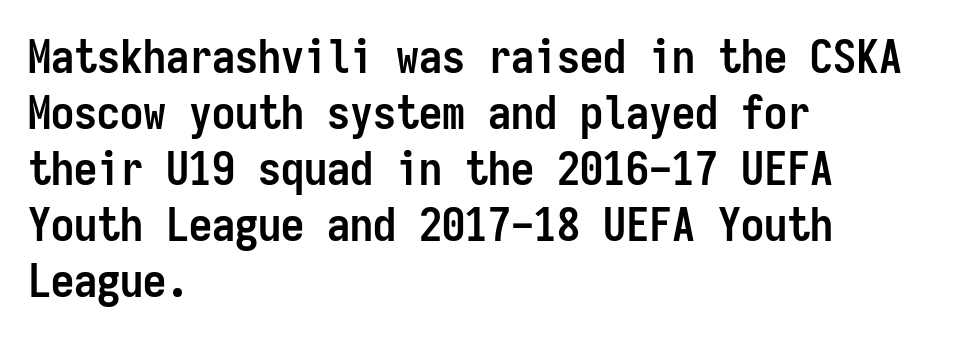
The image shows 46 px semibold, condensed sans-serif type, upright, monospaced; set left-aligned, line spacing 1.22x, normal letter spacing, not underlined; low stroke contrast and a medium x-height.
